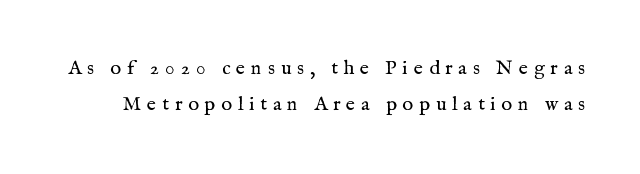
Q: Is the text bold? A: No.
Q: Is the text italic (slanted)? A: No, it is upright.
Q: Is the text underlined? A: No.
Q: Is the spacing between letters normal or unusually wide? A: Unusually wide.
